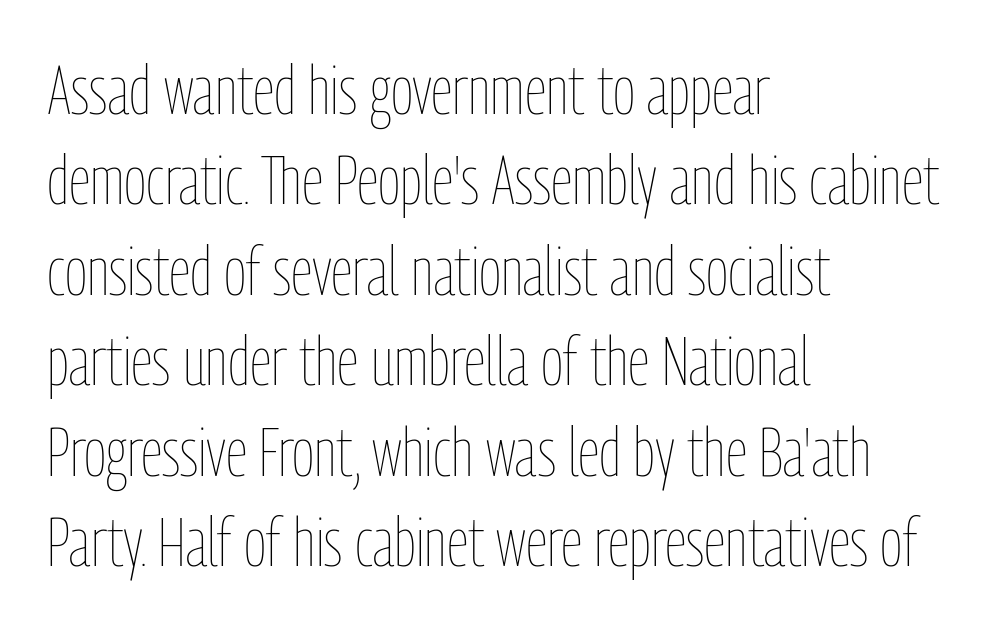
The image shows 69 px thin, condensed type, upright; set left-aligned, normal line spacing (1.31x), normal letter spacing, not underlined; low stroke contrast and a medium x-height.
